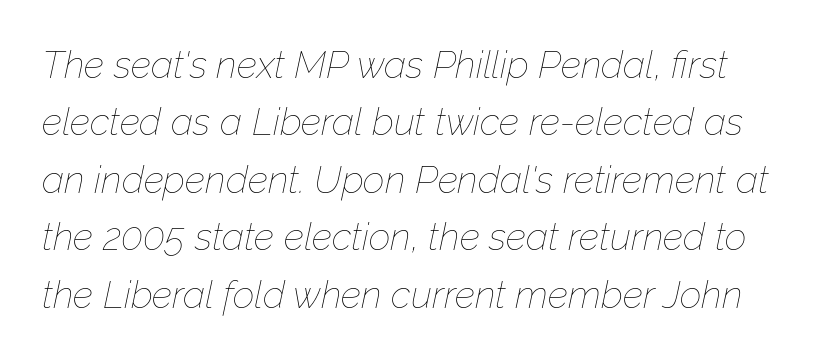
{"italic": "yes", "lean": "right", "slant_degrees": 12, "bold": "no", "weight": "thin", "width": "normal", "stroke_contrast": "low", "x_height": "medium", "monospaced": "no", "underline": "no", "line_spacing": "normal", "line_spacing_ratio": 1.51, "letter_spacing": "normal", "letter_spacing_em": 0.0, "glyph_px": 38}
